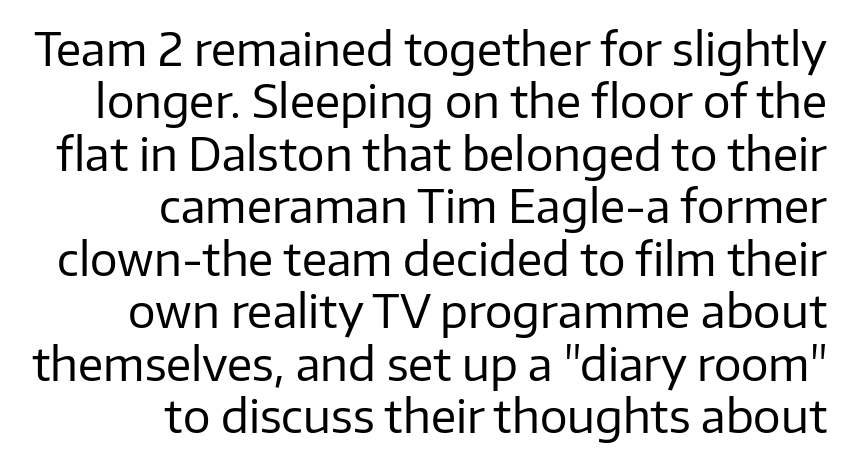
{"serif": "no", "italic": "no", "bold": "no", "weight": "regular", "width": "normal", "stroke_contrast": "low", "x_height": "medium", "monospaced": "no", "underline": "no", "align": "right", "line_spacing": "tight", "line_spacing_ratio": 1.14, "letter_spacing": "normal", "letter_spacing_em": 0.0, "glyph_px": 46}
